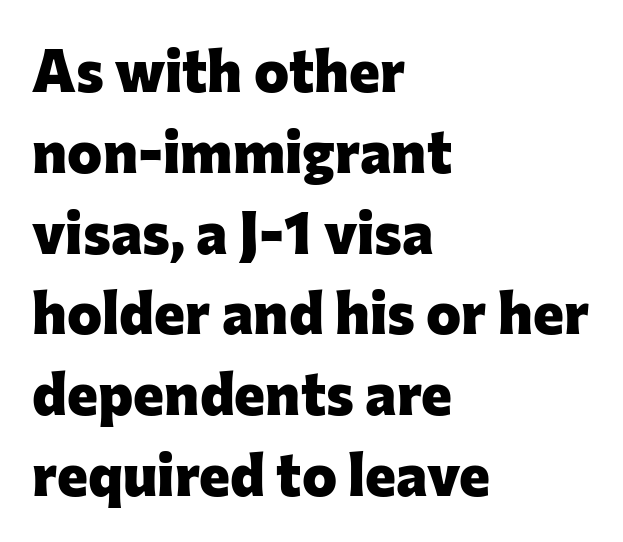
The image shows 59 px heavy sans-serif type, upright; set left-aligned, normal line spacing (1.37x), normal letter spacing, not underlined; low stroke contrast and a medium x-height.
